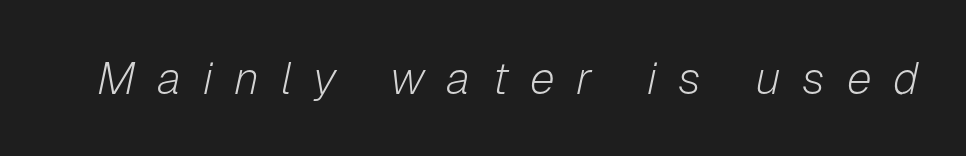
Is this a fixed-width face? No — the glyphs have proportional, varying widths. Look at the tracking — it's clearly loosened, letters drifting apart. Ink coverage per letter is moderate at most. These lines were composed using italics. The zone under the glyphs is completely vacant.
